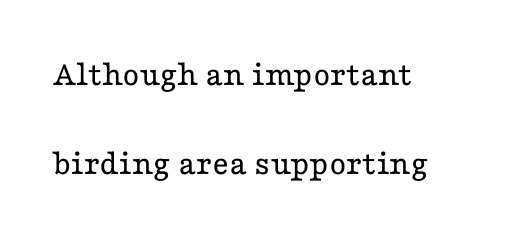
{"serif": "yes", "italic": "no", "bold": "no", "weight": "regular", "width": "wide", "stroke_contrast": "low", "x_height": "medium", "monospaced": "no", "underline": "no", "align": "left", "line_spacing": "loose", "line_spacing_ratio": 2.48, "letter_spacing": "normal", "letter_spacing_em": 0.0, "glyph_px": 36}
